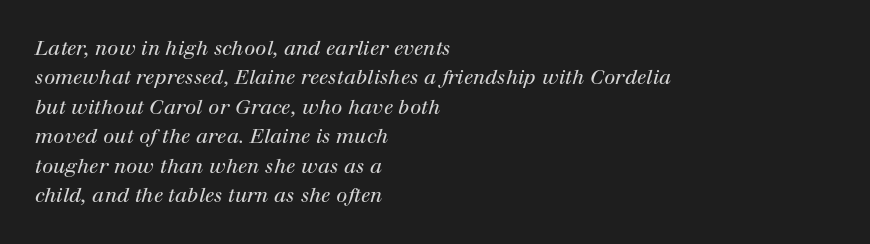
How are the letters spaced? Ordinarily, with no added tracking. Weight: not bold — regular or lighter. Horizontal alignment here is leftward, the default for most running prose. There's an unmistakable incline to the writing here.
